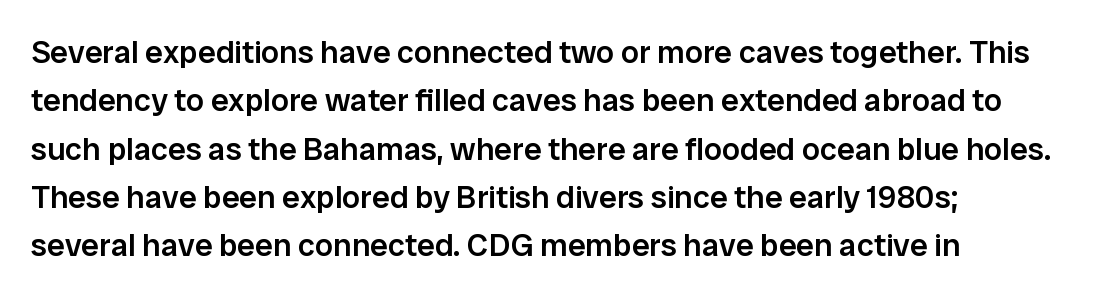
Q: Is the text bold? A: Semi-bold.
Q: Is the text italic (slanted)? A: No, it is upright.
Q: Is the typeface a serif or a sans-serif typeface? A: Sans-serif.
Q: Is the text underlined? A: No.
Q: How is the paragraph aligned? A: Left-aligned.
Q: Is the spacing between letters normal or unusually wide? A: Normal.
Q: Is the spacing between lines tight, normal or loose? A: Normal.
Q: Width (condensed, normal, or wide)? A: Normal.
Q: Stroke contrast? A: Low.
Q: x-height? A: Medium.
Q: Monospaced? A: No.
